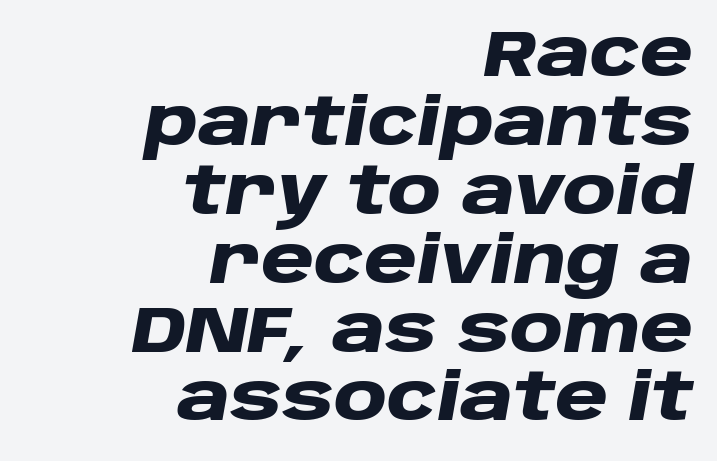
Q: Is the text bold? A: Yes.
Q: Is the text italic (slanted)? A: Yes, it leans right by about 10 degrees.
Q: Is the text underlined? A: No.
Q: How is the paragraph aligned? A: Right-aligned.
Q: Is the spacing between letters normal or unusually wide? A: Normal.
Q: Is the spacing between lines tight, normal or loose? A: Tight.
Q: Width (condensed, normal, or wide)? A: Wide.
Q: Stroke contrast? A: Low.
Q: x-height? A: Large.
Q: Monospaced? A: No.
